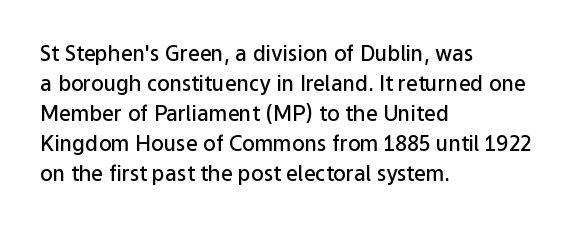
What weight is shown? A semibold, between regular and bold. Nobody touched the tracking dial on this one. This sample keeps an unexceptional amount of space between lines. The typography opts for an upright posture over an oblique one. These lines stack with their left ends in a neat column. The specimen omits any rule beneath the text block's lines.
